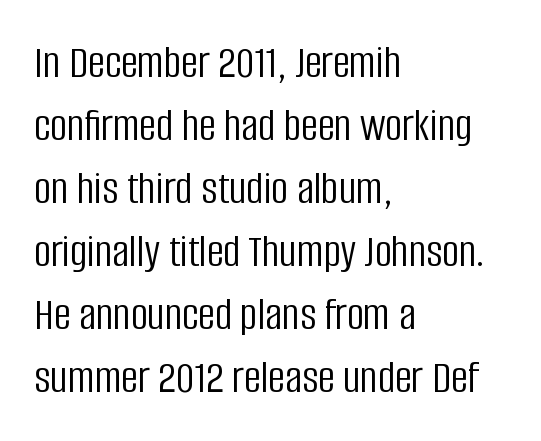
The image shows 47 px light, condensed sans-serif type, upright; set left-aligned, normal line spacing (1.34x), normal letter spacing, not underlined; low stroke contrast and a large x-height.
